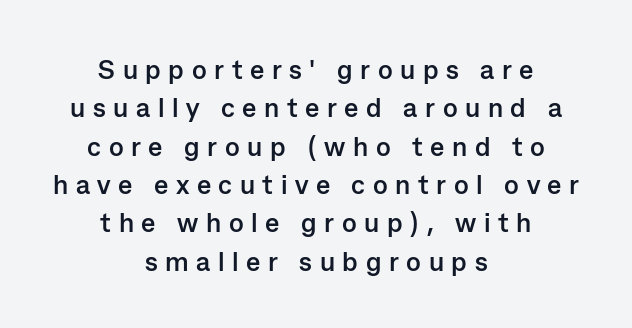
The image shows 27 px bold type, upright; set centered, normal line spacing (1.42x), unusually wide letter spacing (+0.28 em), not underlined.
